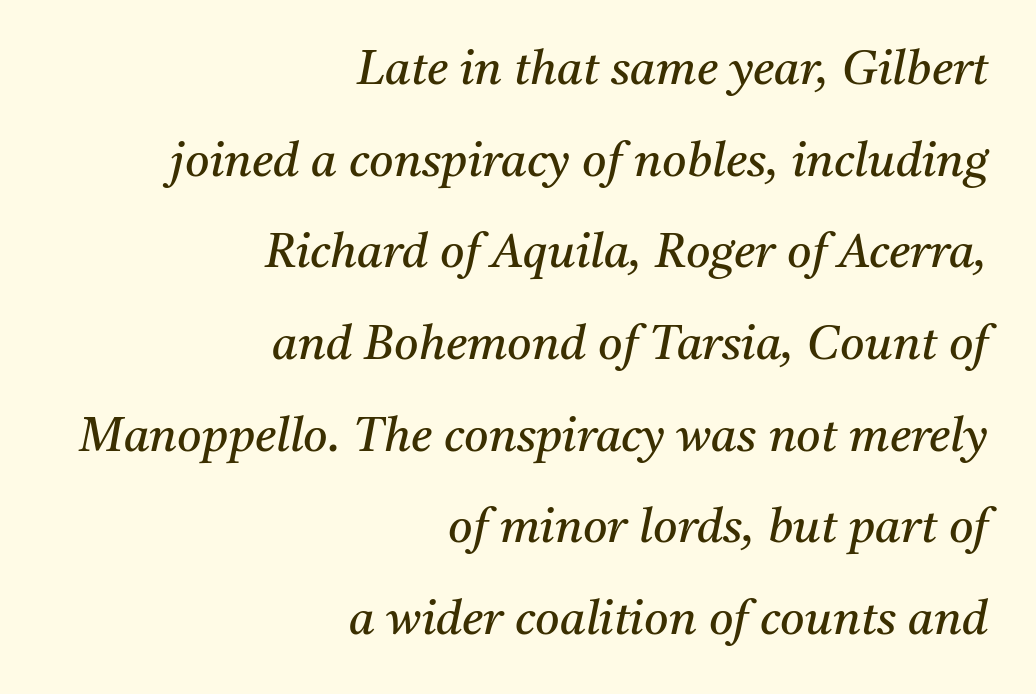
Q: Is the text bold? A: No.
Q: Is the text italic (slanted)? A: Yes, it leans right by about 11 degrees.
Q: Is the typeface a serif or a sans-serif typeface? A: Serif.
Q: Is the text underlined? A: No.
Q: How is the paragraph aligned? A: Right-aligned.
Q: Is the spacing between letters normal or unusually wide? A: Normal.
Q: Is the spacing between lines tight, normal or loose? A: Loose.
Q: Width (condensed, normal, or wide)? A: Normal.
Q: Stroke contrast? A: Medium.
Q: x-height? A: Medium.
Q: Monospaced? A: No.
